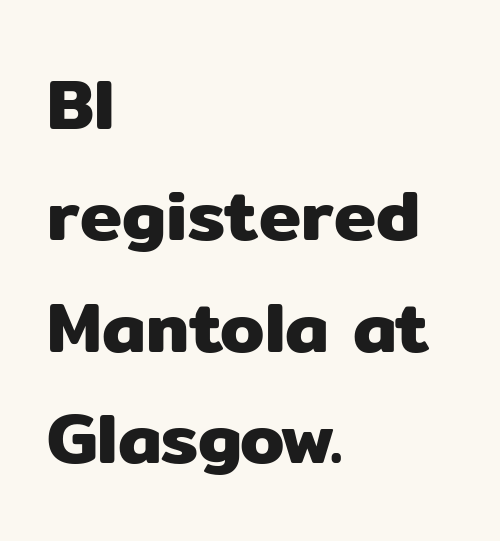
Q: Is the text italic (slanted)? A: No, it is upright.
Q: Is the typeface a serif or a sans-serif typeface? A: Sans-serif.
Q: Is the text underlined? A: No.
Q: How is the paragraph aligned? A: Left-aligned.
Q: Is the spacing between letters normal or unusually wide? A: Normal.
Q: Is the spacing between lines tight, normal or loose? A: Normal.
Q: Width (condensed, normal, or wide)? A: Normal.
Q: Stroke contrast? A: Low.
Q: x-height? A: Medium.
Q: Monospaced? A: No.
